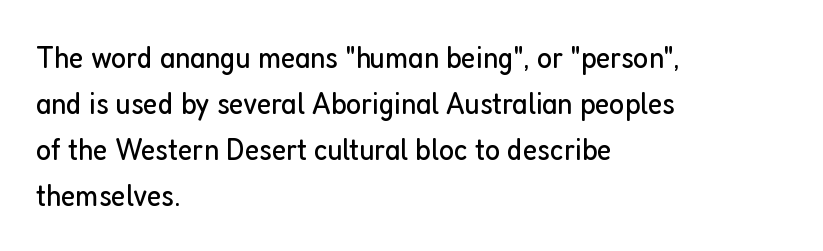
Characters remain perfectly vertical along every line. Normally led — the rows are evenly, conventionally spaced. Spacing between characters is what you'd get straight out of the box. Stems here are at most as thick as an everyday book face.
